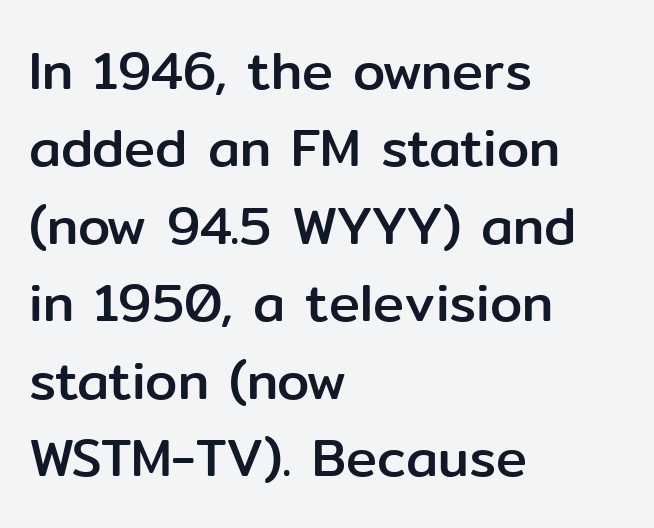
Q: Is the text italic (slanted)? A: No, it is upright.
Q: Is the typeface a serif or a sans-serif typeface? A: Sans-serif.
Q: Is the text underlined? A: No.
Q: How is the paragraph aligned? A: Left-aligned.
Q: Is the spacing between letters normal or unusually wide? A: Normal.
Q: Is the spacing between lines tight, normal or loose? A: Normal.
Q: Width (condensed, normal, or wide)? A: Normal.
Q: Stroke contrast? A: Low.
Q: x-height? A: Medium.
Q: Monospaced? A: No.
